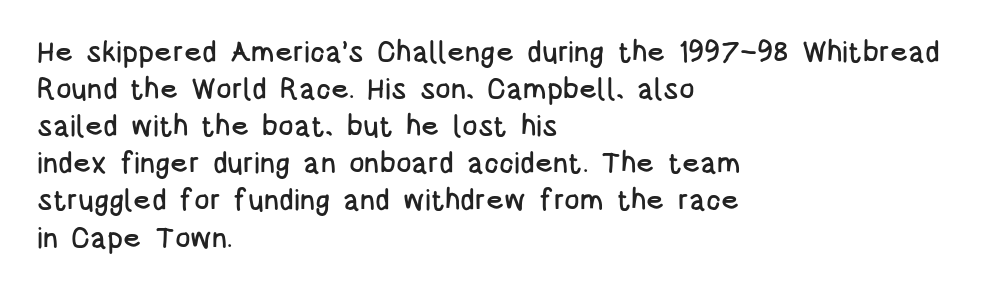
The image shows 29 px condensed sans-serif type, upright; set left-aligned, normal line spacing (1.28x), normal letter spacing, not underlined; low stroke contrast and a large x-height.
